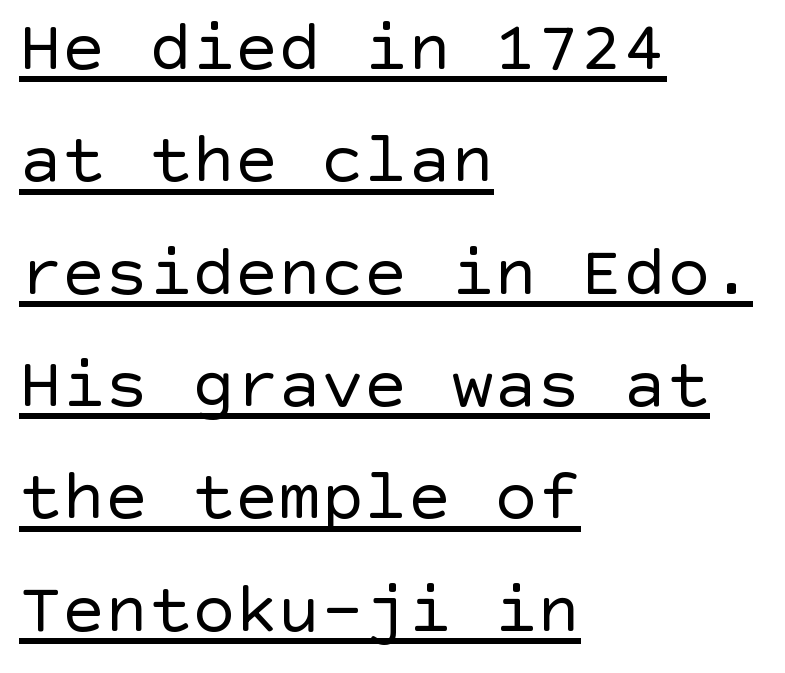
Caption: face not bold, strokes unweighted. Does the lettering tilt? It doesn't — this is upright. Descenders here cross a horizontal rule under the line. The passage shown stacks its lines at a standard gap.
